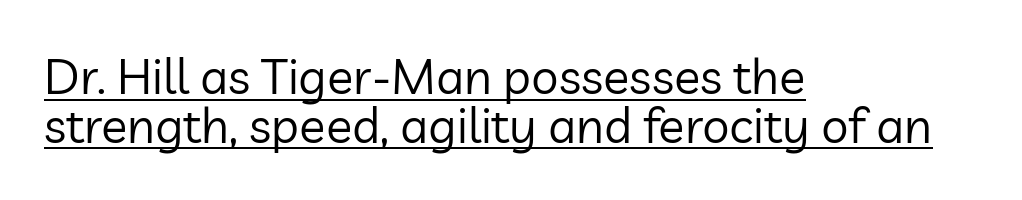
Q: Is the text bold? A: No.
Q: Is the text italic (slanted)? A: No, it is upright.
Q: Is the typeface a serif or a sans-serif typeface? A: Sans-serif.
Q: Is the text underlined? A: Yes.
Q: How is the paragraph aligned? A: Left-aligned.
Q: Is the spacing between letters normal or unusually wide? A: Normal.
Q: Is the spacing between lines tight, normal or loose? A: Tight.
Q: Width (condensed, normal, or wide)? A: Normal.
Q: Stroke contrast? A: Low.
Q: x-height? A: Medium.
Q: Monospaced? A: No.
